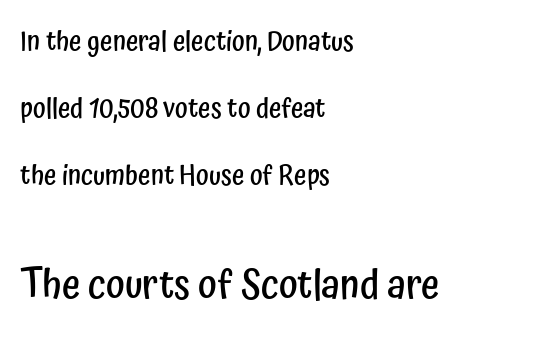
Caption: standard tracking, unaltered. A typesetter would call this proportional, since set widths differ per character. The axis of the letterforms is exactly vertical. This is sans-serif lettering, the kind often seen on screens and signage. The face used here appears at its bigger size in the lower chunk.
